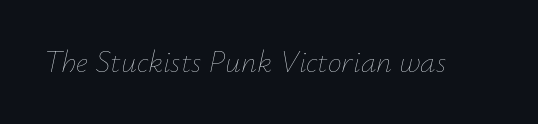
Type without underlining. Honestly, the letter spacing is just normal — you wouldn't notice it. Slant detected: the letters are inclined. Weight: not bold — regular or lighter. This sample has the flowing, uneven cadence of proportional lettering.
